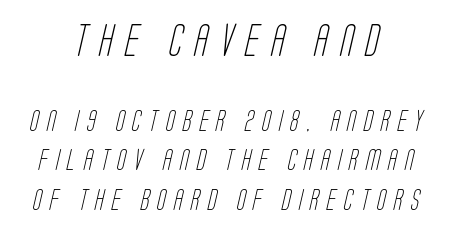
The image shows 32 px light, condensed sans-serif type; set centered, line spacing 1.88x, unusually wide letter spacing (+0.37 em), not underlined; the first (top) block is 1.52x larger; low stroke contrast and a large x-height.
